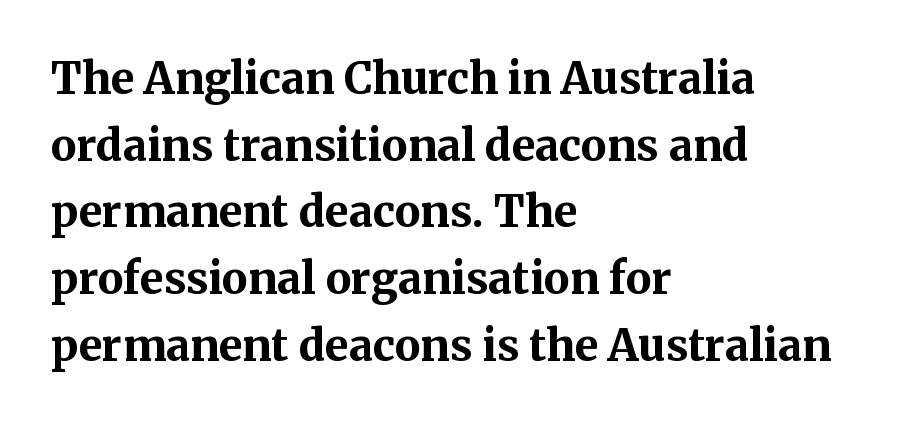
The image shows 43 px bold serif type, upright; set left-aligned, normal line spacing (1.55x), normal letter spacing, not underlined; medium stroke contrast and a medium x-height.
